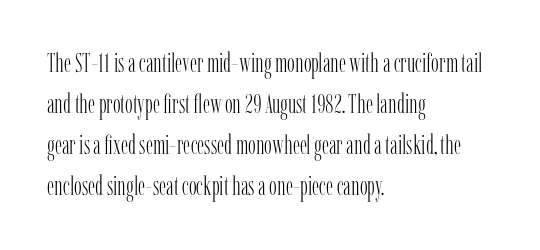
The image shows 26 px text type, upright; set left-aligned, normal line spacing (1.58x), normal letter spacing, not underlined.
